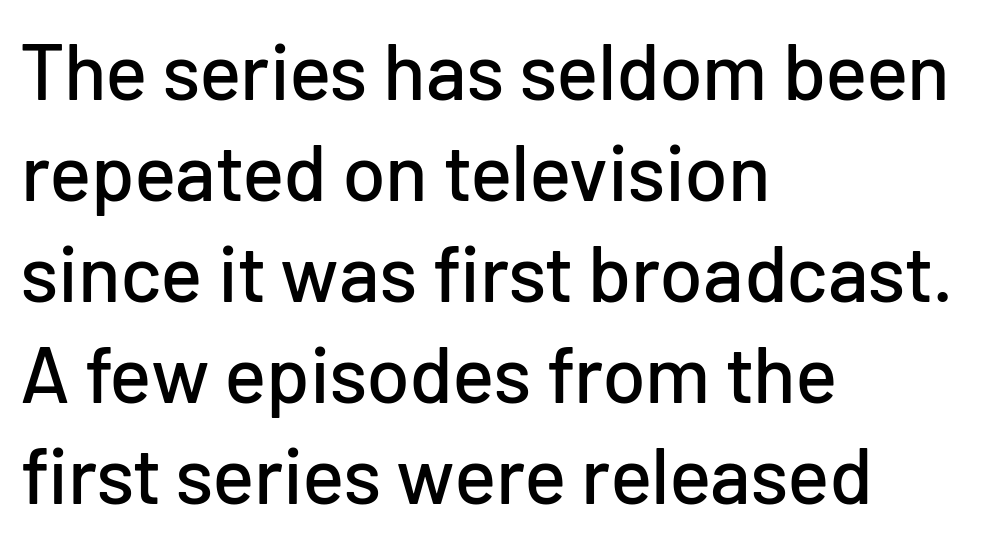
Q: Is the text italic (slanted)? A: No, it is upright.
Q: Is the typeface a serif or a sans-serif typeface? A: Sans-serif.
Q: Is the text underlined? A: No.
Q: How is the paragraph aligned? A: Left-aligned.
Q: Is the spacing between letters normal or unusually wide? A: Normal.
Q: Is the spacing between lines tight, normal or loose? A: Normal.
Q: Width (condensed, normal, or wide)? A: Normal.
Q: Stroke contrast? A: Low.
Q: x-height? A: Medium.
Q: Monospaced? A: No.
